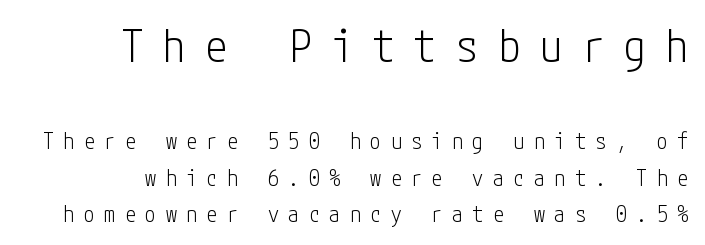
Q: Is the text bold? A: No.
Q: Is the text italic (slanted)? A: No, it is upright.
Q: Is the typeface a serif or a sans-serif typeface? A: Sans-serif.
Q: Is the text underlined? A: No.
Q: How is the paragraph aligned? A: Right-aligned.
Q: Is the spacing between letters normal or unusually wide? A: Unusually wide.
Q: Is the spacing between lines tight, normal or loose? A: Normal.
Q: Which block of text is set in a larger size, the first (top) or the second (bottom)? A: The first (top) one.
Q: Width (condensed, normal, or wide)? A: Condensed.
Q: Stroke contrast? A: Low.
Q: x-height? A: Medium.
